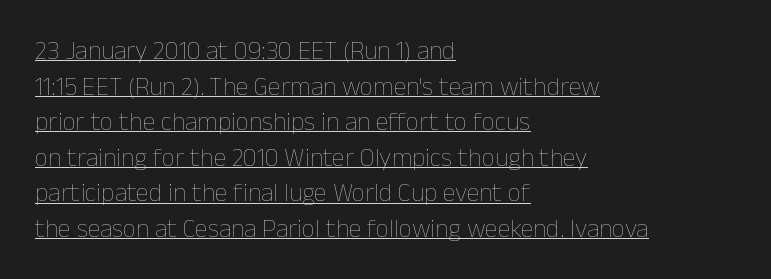
The image shows 26 px text type, upright; set left-aligned, normal line spacing (1.37x), normal letter spacing, underlined.
